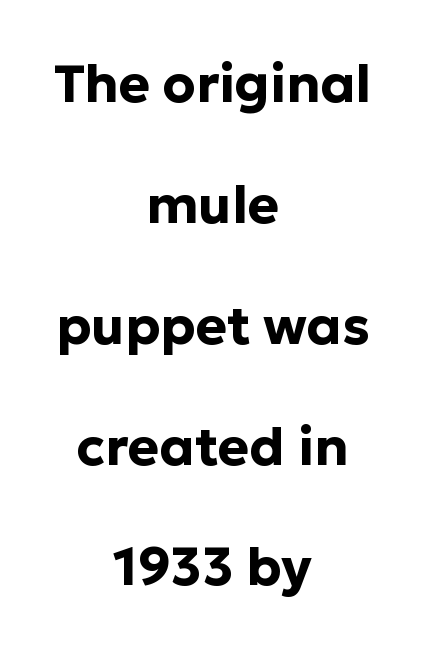
{"serif": "no", "italic": "no", "bold": "yes", "weight": "bold", "width": "normal", "stroke_contrast": "low", "x_height": "medium", "monospaced": "no", "underline": "no", "align": "center", "line_spacing": "loose", "line_spacing_ratio": 2.28, "letter_spacing": "normal", "letter_spacing_em": 0.0, "glyph_px": 53}
